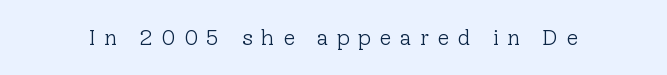
{"italic": "no", "bold": "no", "underline": "no", "letter_spacing": "wide", "letter_spacing_em": 0.37, "glyph_px": 22}
